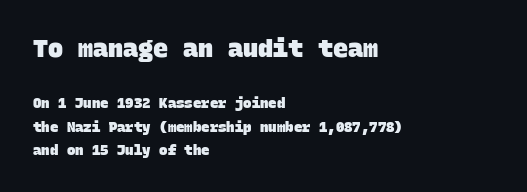
Which of the two is more prominent by size? The first, at the top. Strokes here are thick enough to call this a true bold. The rendering keeps characters at their native spacing. Whoever set this chose a conventional vertical rhythm. The rendering anchors every line to the left-hand side. The space beneath each line is pristine and unruled.
